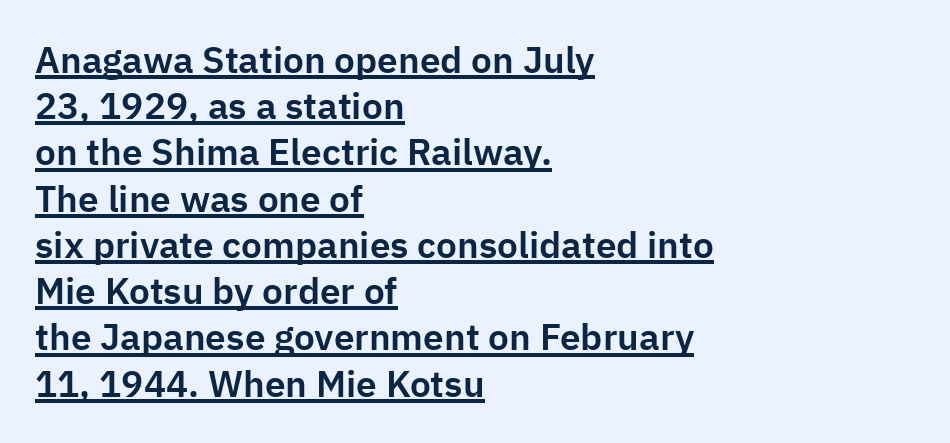
{"serif": "no", "italic": "no", "width": "normal", "stroke_contrast": "low", "x_height": "medium", "monospaced": "no", "underline": "yes", "align": "left", "line_spacing": "normal", "line_spacing_ratio": 1.25, "letter_spacing": "normal", "letter_spacing_em": 0.0, "glyph_px": 37}
